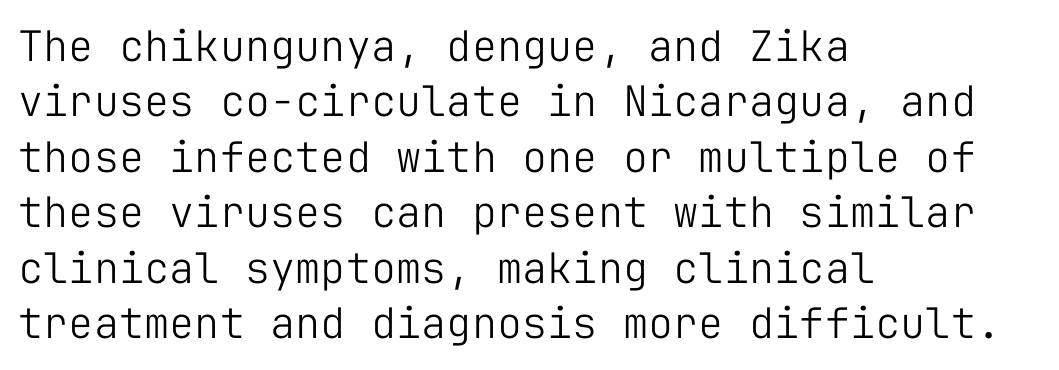
{"serif": "no", "italic": "no", "bold": "no", "weight": "light", "width": "normal", "stroke_contrast": "low", "x_height": "medium", "monospaced": "yes", "underline": "no", "align": "left", "line_spacing": "normal", "line_spacing_ratio": 1.32, "letter_spacing": "normal", "letter_spacing_em": 0.0, "glyph_px": 42}
